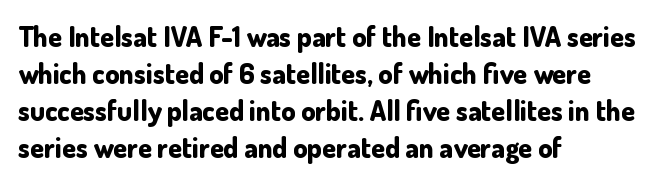
Clear beneath every line of the passage. Spacing verdict: proportional, widths tailored to each character. Designer's note — italics off, roman on. Nothing sits at the stroke ends, so this counts as sans-serif. On the weight axis this lands at bold, roughly 700. This sample keeps an unexceptional amount of space between lines.
